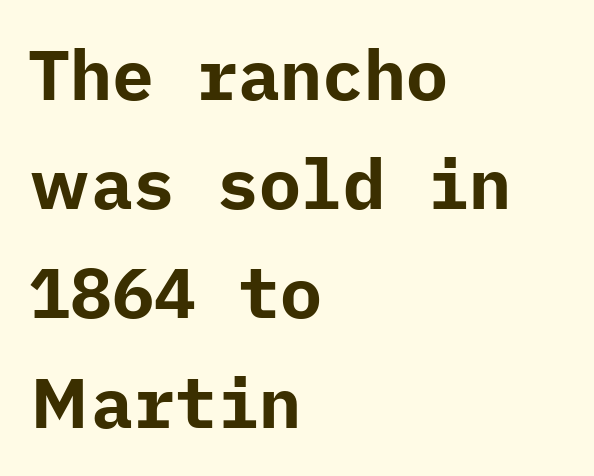
{"serif": "no", "italic": "no", "bold": "yes", "weight": "bold", "width": "normal", "stroke_contrast": "low", "x_height": "medium", "underline": "no", "align": "left", "line_spacing": "normal", "line_spacing_ratio": 1.56, "letter_spacing": "normal", "letter_spacing_em": 0.0, "glyph_px": 70}
